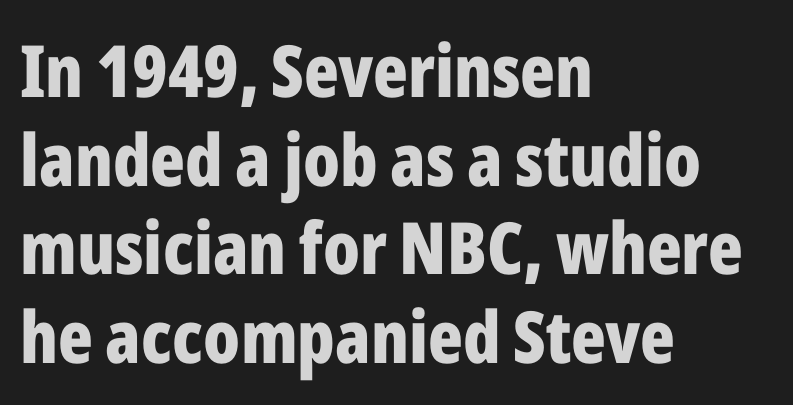
Q: Is the text bold? A: Yes.
Q: Is the text italic (slanted)? A: No, it is upright.
Q: Is the typeface a serif or a sans-serif typeface? A: Sans-serif.
Q: Is the text underlined? A: No.
Q: How is the paragraph aligned? A: Left-aligned.
Q: Is the spacing between letters normal or unusually wide? A: Normal.
Q: Width (condensed, normal, or wide)? A: Condensed.
Q: Stroke contrast? A: Low.
Q: x-height? A: Medium.
Q: Monospaced? A: No.
